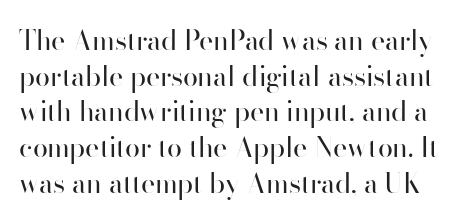
The image shows 27 px text type, upright; set normal line spacing (1.32x), normal letter spacing, not underlined.
